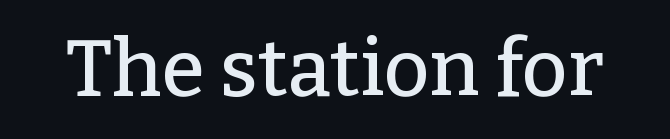
Rule under the text: the space is simply empty. A typesetter would label this face a serif. Italic? Not at all — the glyphs are vertical. Characters follow at the spacing the type designer built in.
